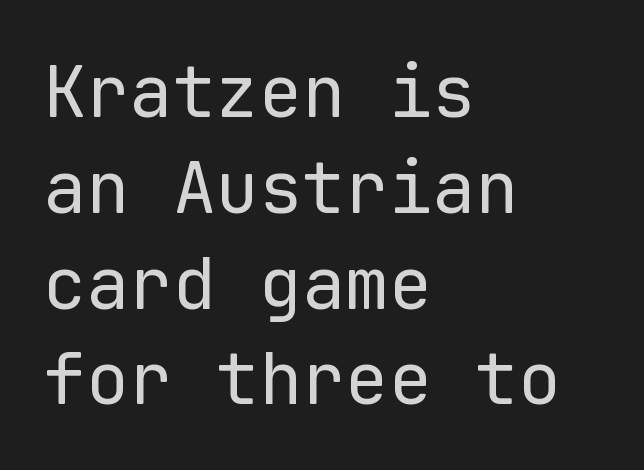
Q: Is the text bold? A: No.
Q: Is the text italic (slanted)? A: No, it is upright.
Q: Is the typeface a serif or a sans-serif typeface? A: Sans-serif.
Q: Is the text underlined? A: No.
Q: How is the paragraph aligned? A: Left-aligned.
Q: Is the spacing between letters normal or unusually wide? A: Normal.
Q: Is the spacing between lines tight, normal or loose? A: Normal.
Q: Width (condensed, normal, or wide)? A: Normal.
Q: Stroke contrast? A: Low.
Q: x-height? A: Medium.
Q: Monospaced? A: Yes.
